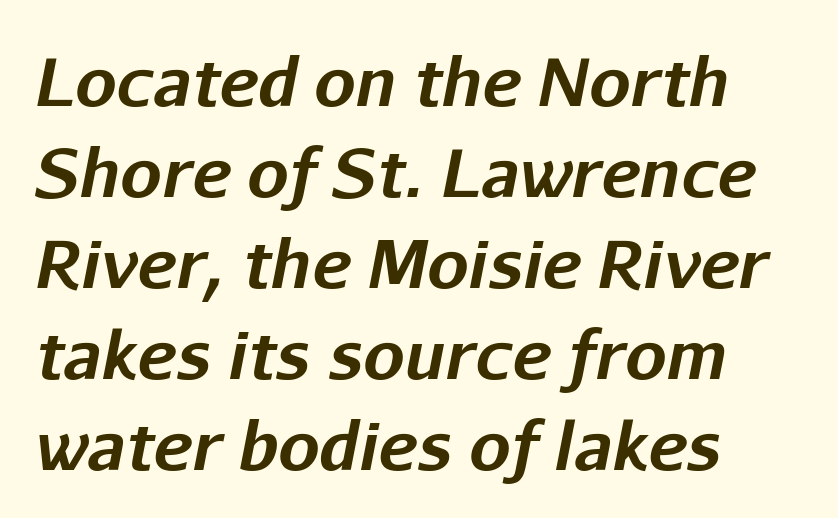
Q: Is the text bold? A: Yes.
Q: Is the text italic (slanted)? A: Yes, it leans right by about 11 degrees.
Q: Is the text underlined? A: No.
Q: How is the paragraph aligned? A: Left-aligned.
Q: Is the spacing between letters normal or unusually wide? A: Normal.
Q: Is the spacing between lines tight, normal or loose? A: Normal.
Q: Width (condensed, normal, or wide)? A: Normal.
Q: Stroke contrast? A: Low.
Q: x-height? A: Medium.
Q: Monospaced? A: No.
